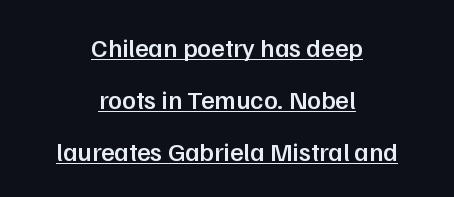
A typographer would call this underscored text. Widely set lines give the paragraph a tall, airy silhouette. Alignment: centered. This rendering leaves character spacing at its baseline value. This sample uses an upright cut, with every glyph sitting square on the baseline.
